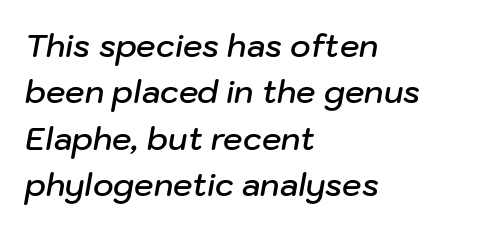
The image shows 31 px semibold type, italic (leaning right); set left-aligned, normal line spacing (1.5x), normal letter spacing, not underlined; low stroke contrast and a medium x-height.
